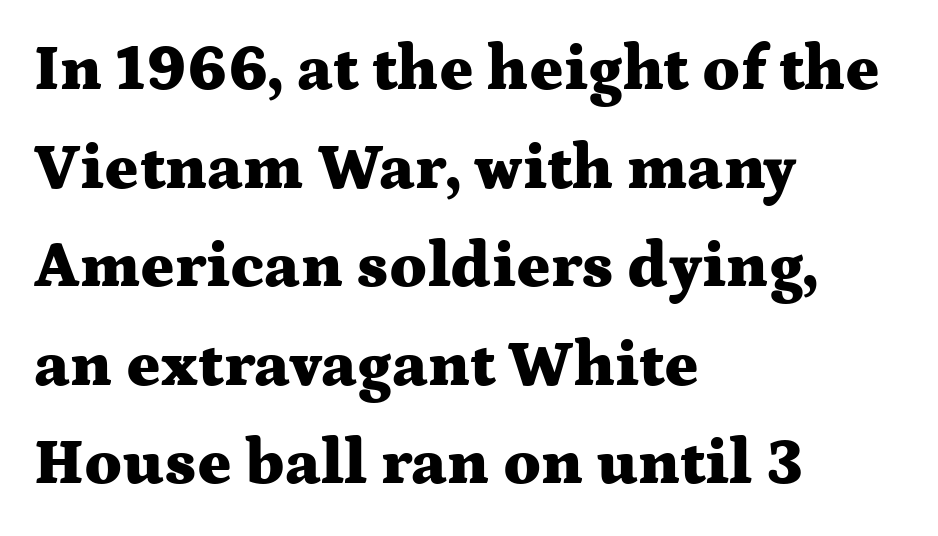
The image shows 64 px heavy, wide serif type, upright; set left-aligned, normal line spacing (1.54x), normal letter spacing, not underlined; medium stroke contrast and a medium x-height.
